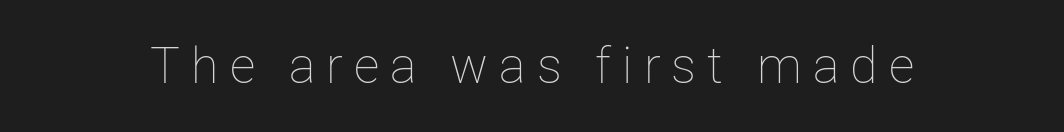
The image shows 50 px thin type, upright; set unusually wide letter spacing (+0.22 em), not underlined; low stroke contrast and a medium x-height.
